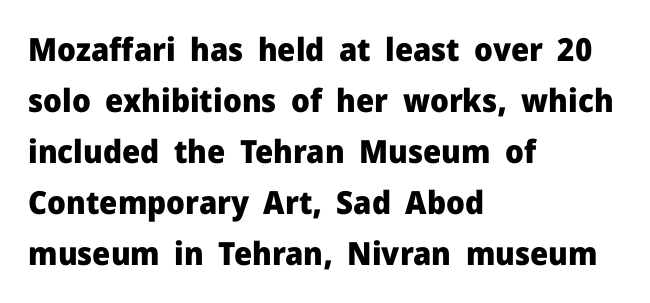
Words float on clear page, feet unadorned. How would I describe the line gaps? Plain and ordinary. Ordinary non-slanted type is in use. This is sans-serif lettering, the kind often seen on screens and signage.
